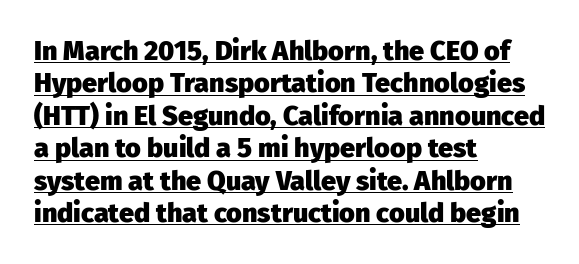
The image shows 27 px bold type, upright; set left-aligned, line spacing 1.2x, normal letter spacing, underlined.
